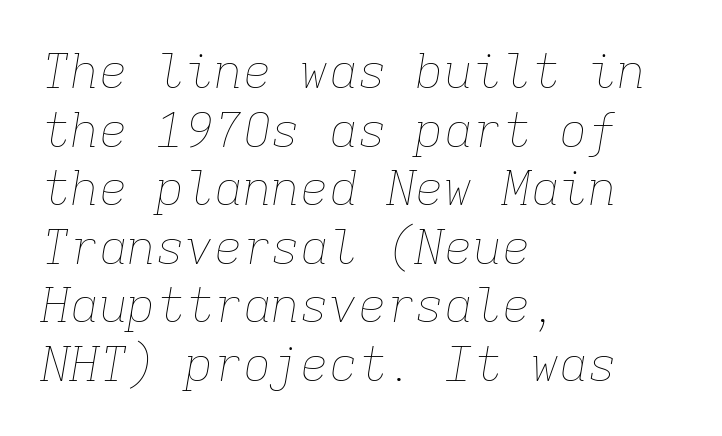
Q: Is the text bold? A: No.
Q: Is the text italic (slanted)? A: Yes, it leans right by about 9 degrees.
Q: Is the text underlined? A: No.
Q: How is the paragraph aligned? A: Left-aligned.
Q: Is the spacing between letters normal or unusually wide? A: Normal.
Q: Width (condensed, normal, or wide)? A: Normal.
Q: Stroke contrast? A: Low.
Q: x-height? A: Medium.
Q: Monospaced? A: Yes.
